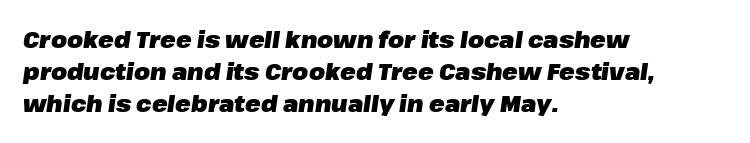
Q: Is the text bold? A: Yes.
Q: Is the text italic (slanted)? A: Yes, it leans right by about 8 degrees.
Q: Is the text underlined? A: No.
Q: How is the paragraph aligned? A: Left-aligned.
Q: Is the spacing between letters normal or unusually wide? A: Normal.
Q: Is the spacing between lines tight, normal or loose? A: Normal.
